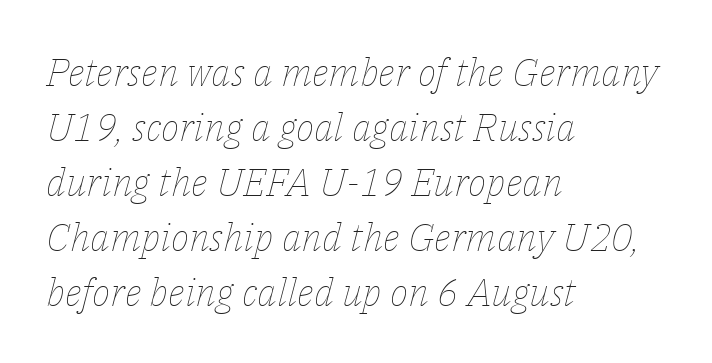
{"italic": "yes", "lean": "right", "slant_degrees": 14, "bold": "no", "weight": "thin", "width": "normal", "stroke_contrast": "low", "x_height": "medium", "monospaced": "no", "underline": "no", "align": "left", "line_spacing": "normal", "line_spacing_ratio": 1.41, "letter_spacing": "normal", "letter_spacing_em": 0.0, "glyph_px": 39}
